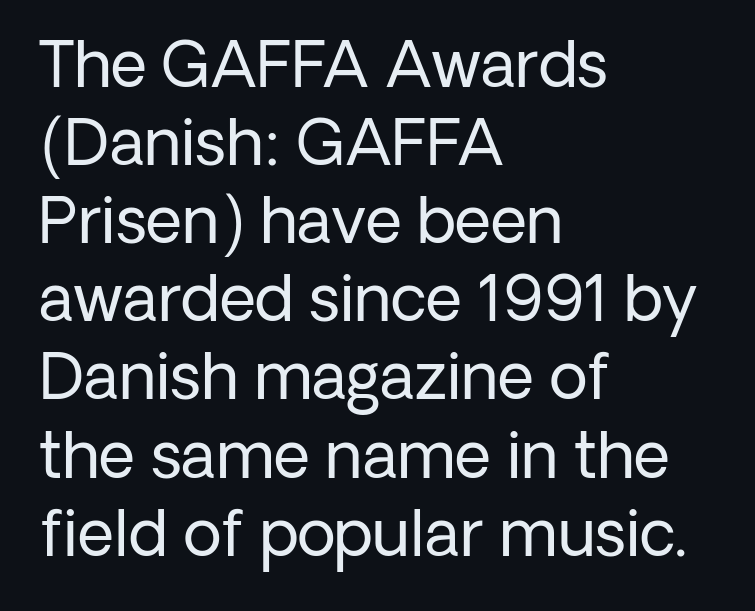
One-word summary of the alignment: left. You could call the tracking neutral — neither tight nor loose. Italic? Not at all — the glyphs are vertical. Spacing verdict: proportional, widths tailored to each character. Typographically, this falls in the sans-serif category.
